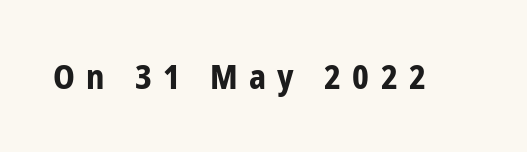
Weight: bold. Posture: upright roman. Are there feet on the stems? There aren't — it's a sans. Do the characters align in a grid? No, the font is proportional. A typesetter would call this heavily tracked-out type.
